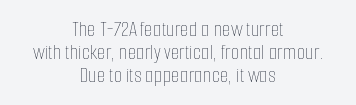
The image shows 22 px text type, upright; set centered, tight line spacing (1.04x), normal letter spacing, not underlined.
